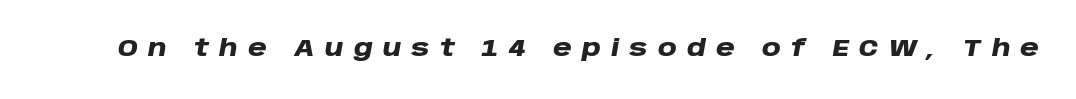
Q: Is the text bold? A: Yes.
Q: Is the text italic (slanted)? A: Yes, it leans right by about 10 degrees.
Q: Is the text underlined? A: No.
Q: Is the spacing between letters normal or unusually wide? A: Unusually wide.
